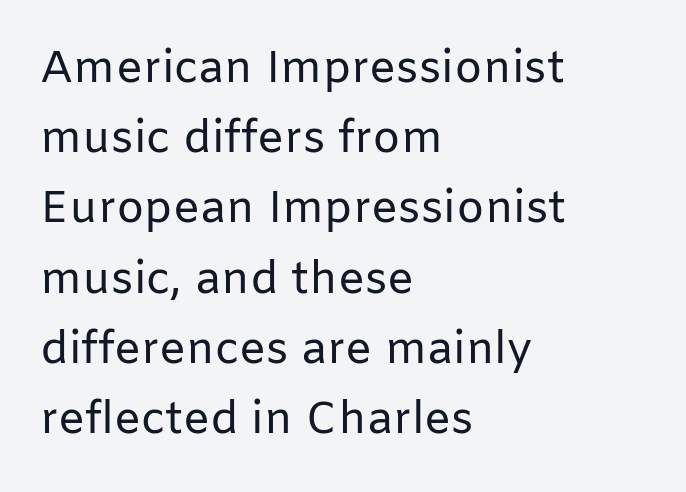
Q: Is the text bold? A: No.
Q: Is the text italic (slanted)? A: No, it is upright.
Q: Is the typeface a serif or a sans-serif typeface? A: Sans-serif.
Q: Is the text underlined? A: No.
Q: How is the paragraph aligned? A: Left-aligned.
Q: Is the spacing between letters normal or unusually wide? A: Normal.
Q: Is the spacing between lines tight, normal or loose? A: Normal.
Q: Width (condensed, normal, or wide)? A: Normal.
Q: Stroke contrast? A: Low.
Q: x-height? A: Medium.
Q: Monospaced? A: No.
